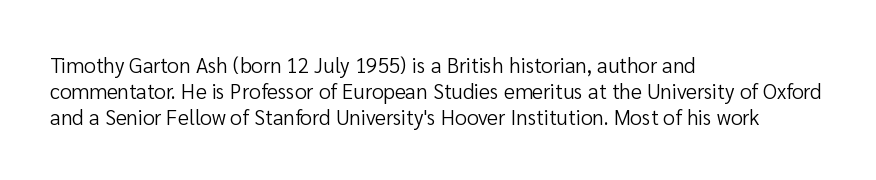
Q: Is the text bold? A: No.
Q: Is the text italic (slanted)? A: No, it is upright.
Q: Is the text underlined? A: No.
Q: How is the paragraph aligned? A: Left-aligned.
Q: Is the spacing between letters normal or unusually wide? A: Normal.
